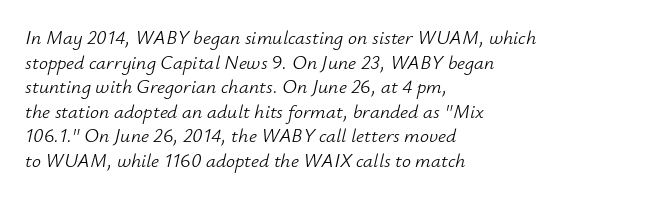
The letterforms sit at book weight or below. Every character sits at an angle, as italics do. Check under the words: just untouched page. Each line starts at the same left margin while the right side varies.
